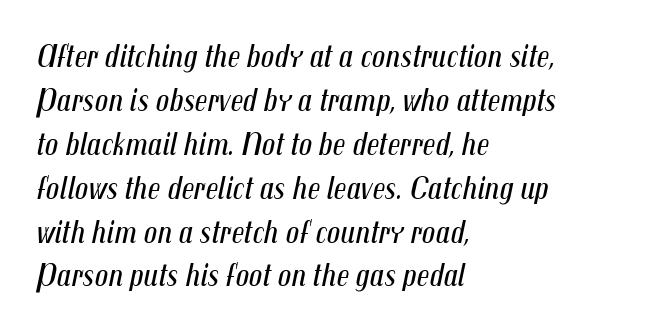
The image shows 33 px regular-weight, condensed type, italic (leaning right); set left-aligned, normal line spacing (1.33x), normal letter spacing, not underlined; medium stroke contrast and a medium x-height.
